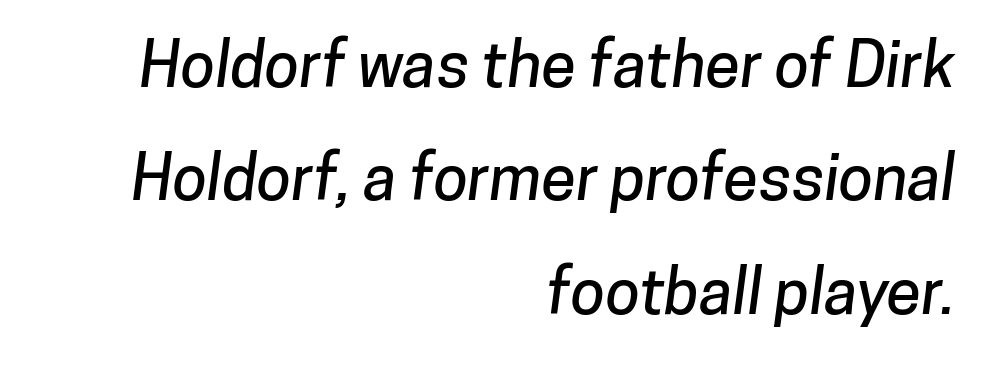
{"serif": "no", "width": "normal", "stroke_contrast": "low", "x_height": "medium", "monospaced": "no", "underline": "no", "align": "right", "line_spacing_ratio": 1.8, "letter_spacing": "normal", "letter_spacing_em": 0.0, "glyph_px": 63}
